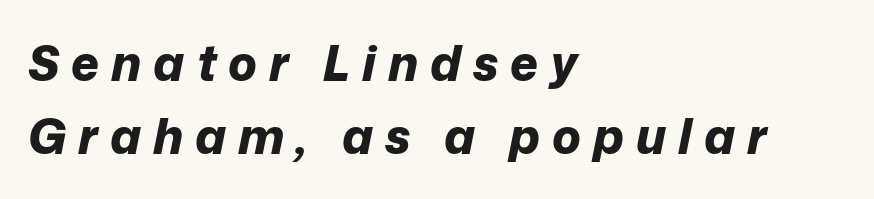
The image shows 48 px bold type, italic (leaning right); set left-aligned, normal line spacing (1.53x), unusually wide letter spacing (+0.25 em), not underlined; low stroke contrast and a medium x-height.
